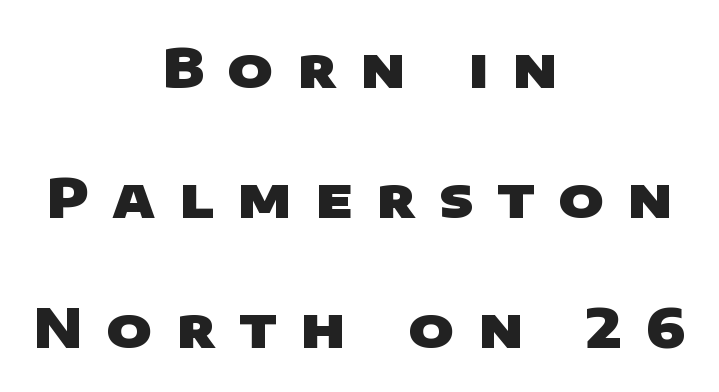
The foot of each line stays bare and open. The rag falls on both sides of this text block equally. Tracking value appears strongly positive — letters spread wide. In terms of weight, the rendering is a true, heavy bold. Examine the stroke ends and you'll find no serifs. These lines are rendered in a variable-pitch font.
